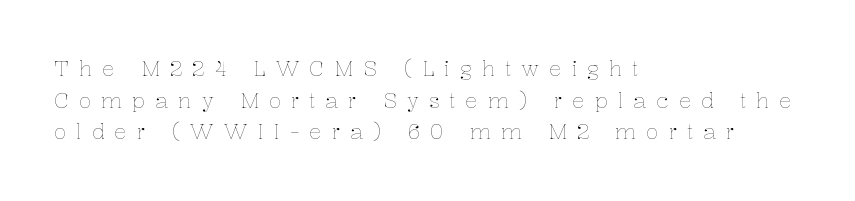
Q: Is the text bold? A: No.
Q: Is the text italic (slanted)? A: No, it is upright.
Q: Is the text underlined? A: No.
Q: How is the paragraph aligned? A: Left-aligned.
Q: Is the spacing between letters normal or unusually wide? A: Unusually wide.
Q: Is the spacing between lines tight, normal or loose? A: Normal.
